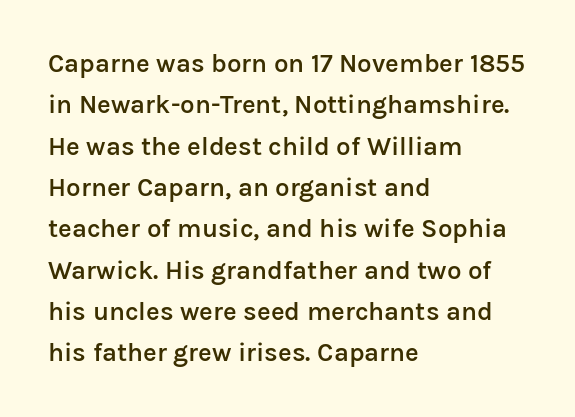
{"italic": "no", "bold": "semi", "underline": "no", "align": "left", "line_spacing": "normal", "line_spacing_ratio": 1.59, "letter_spacing": "normal", "letter_spacing_em": 0.0, "glyph_px": 26}
